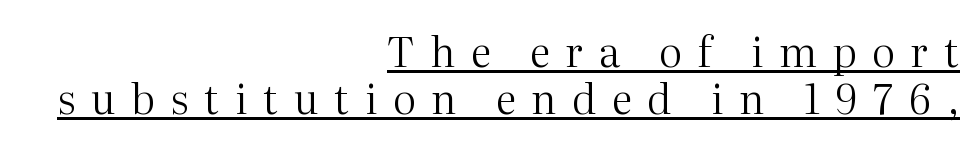
Horizontal bands of white between lines are thin slivers. Has an underline been added? It has. Heaviness? Minimal to ordinary, like unemphasized prose. Casual observation: everything's shoved over to the right.
